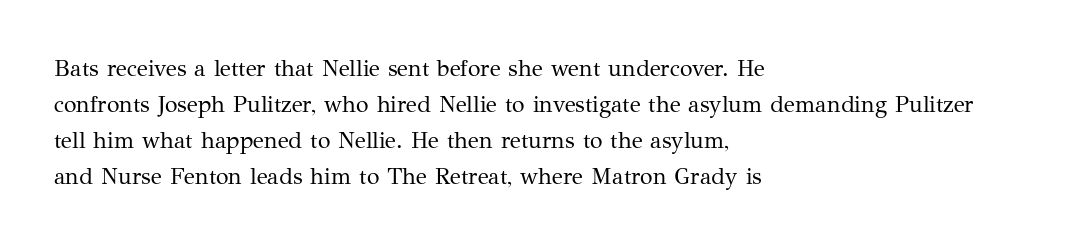
Q: Is the text bold? A: No.
Q: Is the text italic (slanted)? A: No, it is upright.
Q: Is the text underlined? A: No.
Q: How is the paragraph aligned? A: Left-aligned.
Q: Is the spacing between letters normal or unusually wide? A: Normal.
Q: Is the spacing between lines tight, normal or loose? A: Normal.
